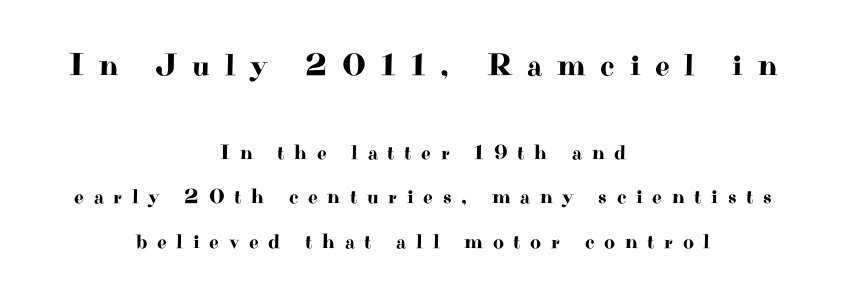
{"serif": "yes", "italic": "no", "width": "wide", "stroke_contrast": "high", "x_height": "small", "monospaced": "no", "underline": "no", "align": "center", "line_spacing": "loose", "line_spacing_ratio": 2.13, "letter_spacing": "wide", "letter_spacing_em": 0.46, "larger_block": "first", "size_ratio": 1.52, "glyph_px": 32}
